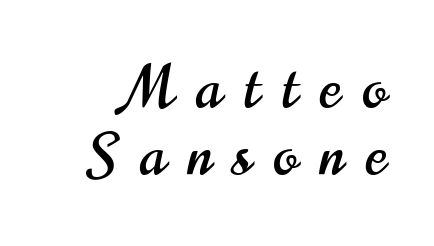
These lines are composed in type without serifs. The strip under each line holds only bare page. Here the designer chose a conventional face with non-uniform glyph widths. Tracking here is generous; glyphs stand well apart from one another.
